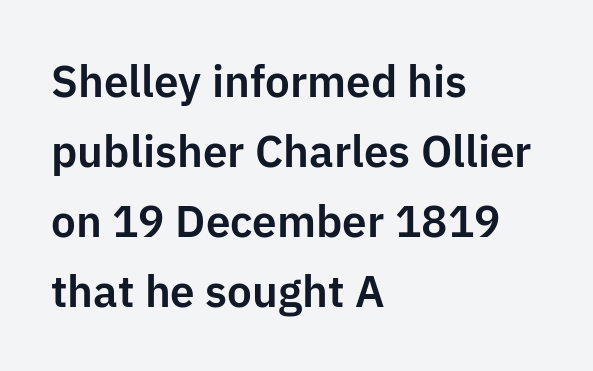
The image shows 44 px sans-serif type, upright; set left-aligned, normal line spacing (1.59x), normal letter spacing, not underlined; low stroke contrast and a medium x-height.
